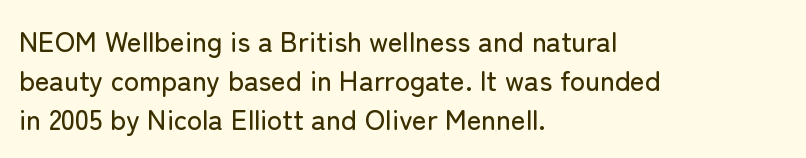
Q: Is the text italic (slanted)? A: No, it is upright.
Q: Is the typeface a serif or a sans-serif typeface? A: Sans-serif.
Q: Is the text underlined? A: No.
Q: How is the paragraph aligned? A: Left-aligned.
Q: Is the spacing between letters normal or unusually wide? A: Normal.
Q: Is the spacing between lines tight, normal or loose? A: Normal.
Q: Width (condensed, normal, or wide)? A: Normal.
Q: Stroke contrast? A: Low.
Q: x-height? A: Medium.
Q: Monospaced? A: No.
